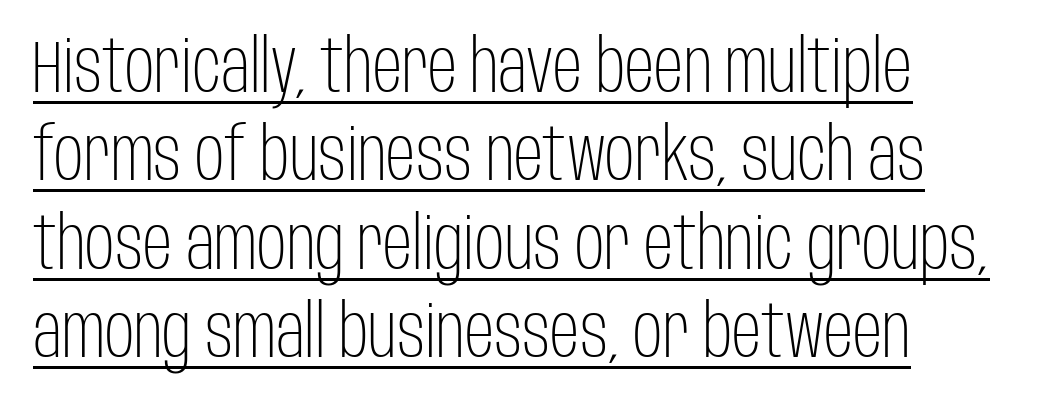
{"serif": "no", "italic": "no", "bold": "no", "weight": "light", "width": "condensed", "stroke_contrast": "low", "x_height": "large", "monospaced": "no", "underline": "yes", "align": "left", "line_spacing_ratio": 1.21, "letter_spacing": "normal", "letter_spacing_em": 0.0, "glyph_px": 73}
